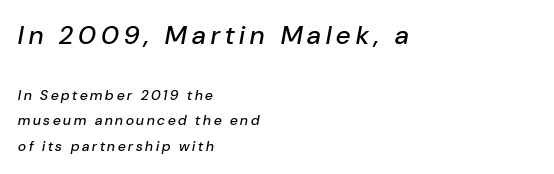
{"italic": "yes", "lean": "right", "slant_degrees": 10, "underline": "no", "align": "left", "line_spacing_ratio": 1.81, "letter_spacing": "wide", "letter_spacing_em": 0.2, "larger_block": "first", "size_ratio": 1.86, "glyph_px": 26}
